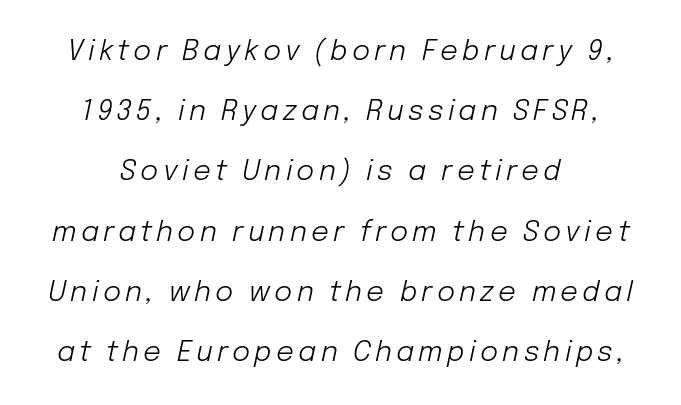
Q: Is the text bold? A: No.
Q: Is the text italic (slanted)? A: Yes, it leans right by about 12 degrees.
Q: Is the text underlined? A: No.
Q: How is the paragraph aligned? A: Centered.
Q: Is the spacing between lines tight, normal or loose? A: Loose.
Q: Width (condensed, normal, or wide)? A: Normal.
Q: Stroke contrast? A: Low.
Q: x-height? A: Medium.
Q: Monospaced? A: No.
